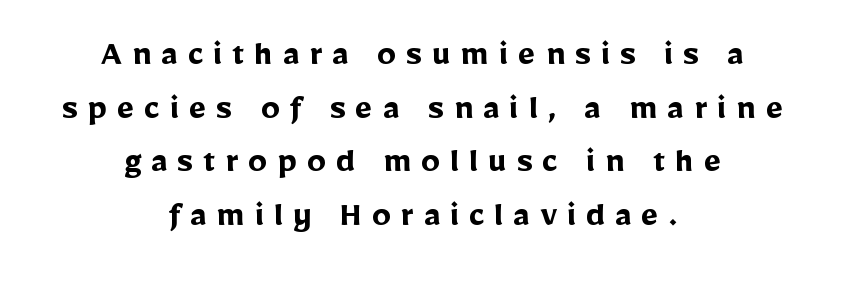
The image shows 38 px semibold sans-serif type, upright; set centered, normal line spacing (1.41x), unusually wide letter spacing (+0.26 em), not underlined; low stroke contrast and a medium x-height.
